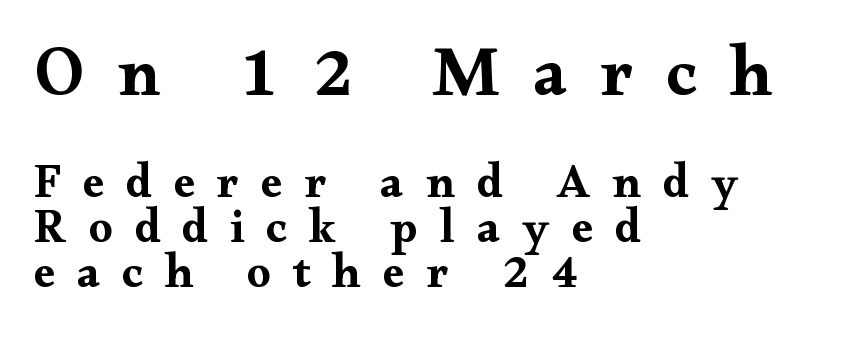
Q: Is the text bold? A: Yes.
Q: Is the text italic (slanted)? A: No, it is upright.
Q: Is the typeface a serif or a sans-serif typeface? A: Serif.
Q: Is the text underlined? A: No.
Q: How is the paragraph aligned? A: Left-aligned.
Q: Is the spacing between letters normal or unusually wide? A: Unusually wide.
Q: Is the spacing between lines tight, normal or loose? A: Tight.
Q: Which block of text is set in a larger size, the first (top) or the second (bottom)? A: The first (top) one.
Q: Width (condensed, normal, or wide)? A: Wide.
Q: Stroke contrast? A: Medium.
Q: x-height? A: Small.
Q: Monospaced? A: No.
